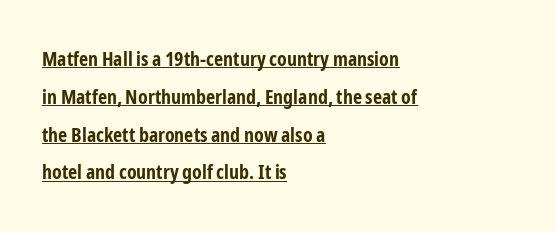
The image shows 20 px bold type, upright; set left-aligned, line spacing 1.89x, normal letter spacing, underlined.
